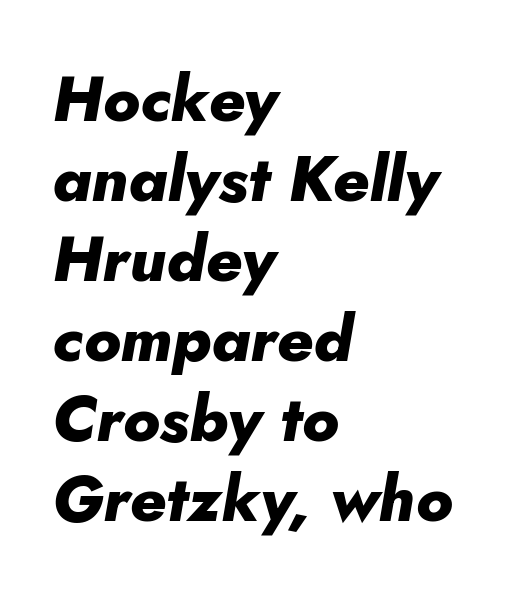
Q: Is the text bold? A: Yes.
Q: Is the text italic (slanted)? A: Yes, it leans right by about 5 degrees.
Q: Is the text underlined? A: No.
Q: How is the paragraph aligned? A: Left-aligned.
Q: Is the spacing between letters normal or unusually wide? A: Normal.
Q: Is the spacing between lines tight, normal or loose? A: Normal.
Q: Width (condensed, normal, or wide)? A: Normal.
Q: Stroke contrast? A: Low.
Q: x-height? A: Small.
Q: Monospaced? A: No.
